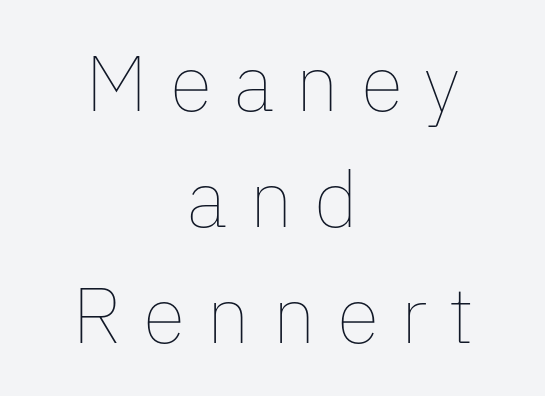
The image shows 79 px thin type, upright; set centered, normal line spacing (1.47x), unusually wide letter spacing (+0.27 em), not underlined; low stroke contrast and a medium x-height.
